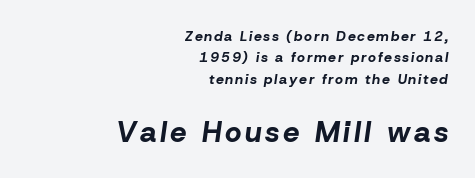
{"italic": "yes", "lean": "right", "slant_degrees": 8, "bold": "yes", "weight": "bold", "width": "normal", "stroke_contrast": "low", "x_height": "medium", "monospaced": "no", "underline": "no", "align": "right", "line_spacing": "normal", "line_spacing_ratio": 1.52, "larger_block": "second", "size_ratio": 2.07, "glyph_px": 29}
